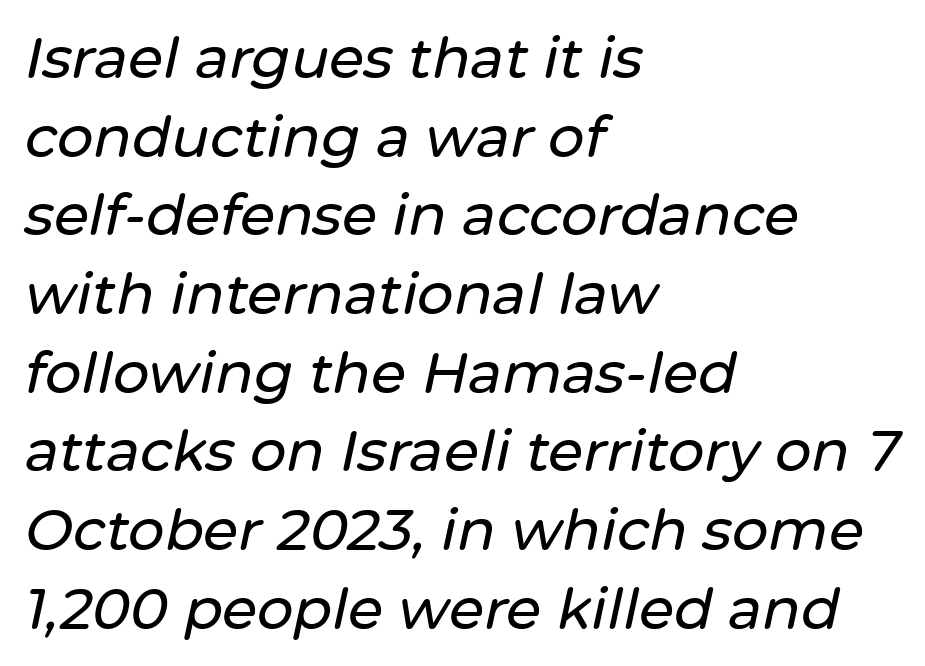
Q: Is the text italic (slanted)? A: Yes, it leans right by about 12 degrees.
Q: Is the text underlined? A: No.
Q: How is the paragraph aligned? A: Left-aligned.
Q: Is the spacing between letters normal or unusually wide? A: Normal.
Q: Is the spacing between lines tight, normal or loose? A: Normal.
Q: Width (condensed, normal, or wide)? A: Normal.
Q: Stroke contrast? A: Low.
Q: x-height? A: Medium.
Q: Monospaced? A: No.
